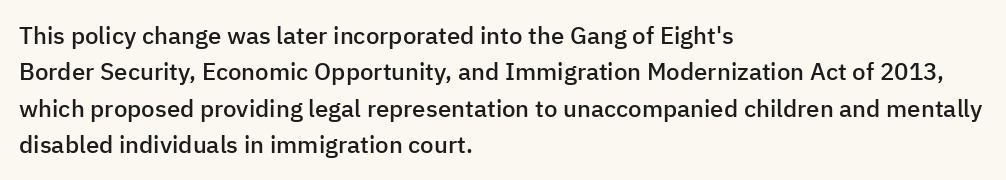
These lines keep a tight, regular rhythm from letter to letter. The foot of each line stays bare and open. The rag falls on the right side of this text block. The designer left line spacing at the default.
